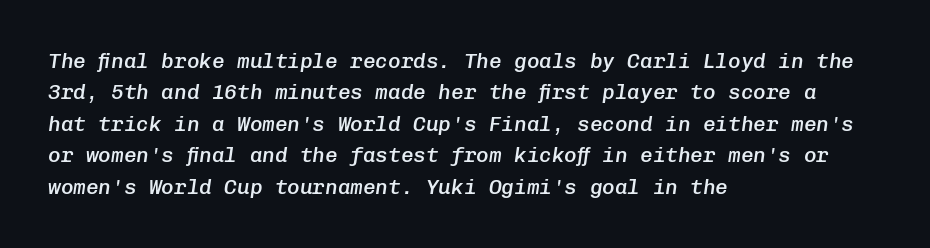
{"italic": "yes", "lean": "right", "slant_degrees": 8, "bold": "semi", "underline": "no", "align": "left", "line_spacing": "normal", "line_spacing_ratio": 1.5, "letter_spacing": "normal", "letter_spacing_em": 0.0, "glyph_px": 21}
